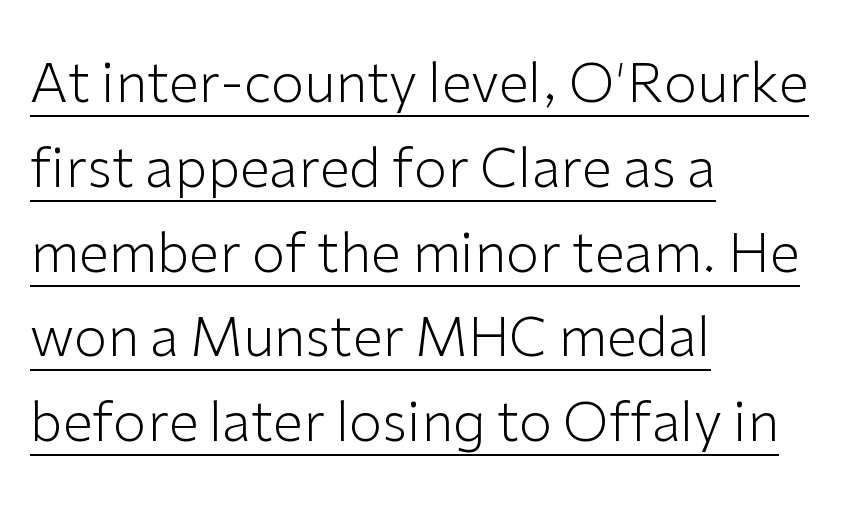
{"serif": "no", "italic": "no", "bold": "no", "weight": "light", "width": "normal", "stroke_contrast": "low", "x_height": "medium", "monospaced": "no", "underline": "yes", "align": "left", "line_spacing": "normal", "line_spacing_ratio": 1.57, "letter_spacing": "normal", "letter_spacing_em": 0.0, "glyph_px": 54}
